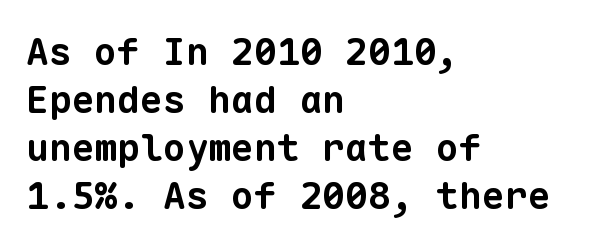
Q: Is the text bold? A: Yes.
Q: Is the typeface a serif or a sans-serif typeface? A: Sans-serif.
Q: Is the text underlined? A: No.
Q: How is the paragraph aligned? A: Left-aligned.
Q: Is the spacing between letters normal or unusually wide? A: Normal.
Q: Is the spacing between lines tight, normal or loose? A: Normal.
Q: Width (condensed, normal, or wide)? A: Normal.
Q: Stroke contrast? A: Low.
Q: x-height? A: Medium.
Q: Monospaced? A: Yes.
